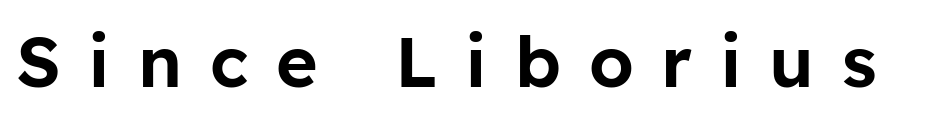
{"serif": "no", "italic": "no", "width": "normal", "stroke_contrast": "low", "x_height": "medium", "monospaced": "no", "underline": "no", "letter_spacing": "wide", "letter_spacing_em": 0.39, "glyph_px": 71}
